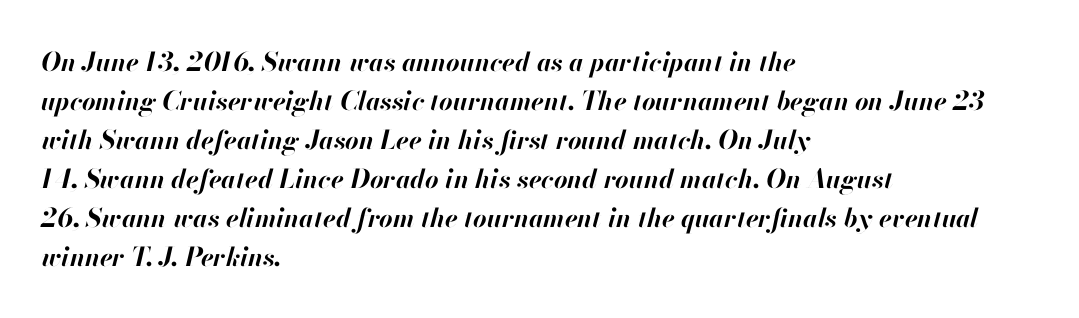
The image shows 26 px bold type, italic (leaning right); set left-aligned, normal line spacing (1.5x), normal letter spacing, not underlined.
